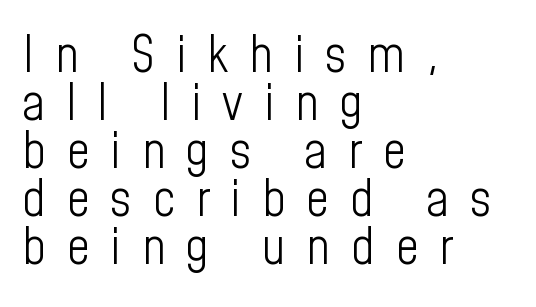
Q: Is the text bold? A: No.
Q: Is the text italic (slanted)? A: No, it is upright.
Q: Is the typeface a serif or a sans-serif typeface? A: Sans-serif.
Q: Is the text underlined? A: No.
Q: How is the paragraph aligned? A: Left-aligned.
Q: Is the spacing between letters normal or unusually wide? A: Unusually wide.
Q: Is the spacing between lines tight, normal or loose? A: Tight.
Q: Width (condensed, normal, or wide)? A: Condensed.
Q: Stroke contrast? A: Low.
Q: x-height? A: Medium.
Q: Monospaced? A: No.
